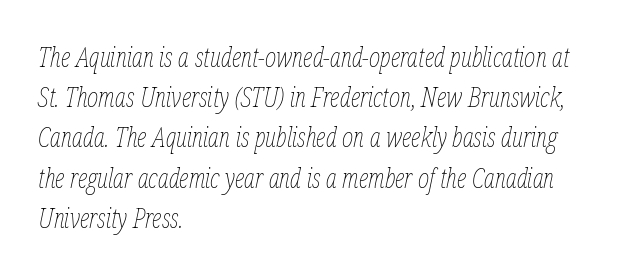
The image shows 27 px text type, italic (leaning right); set left-aligned, normal line spacing (1.49x), normal letter spacing, not underlined.
